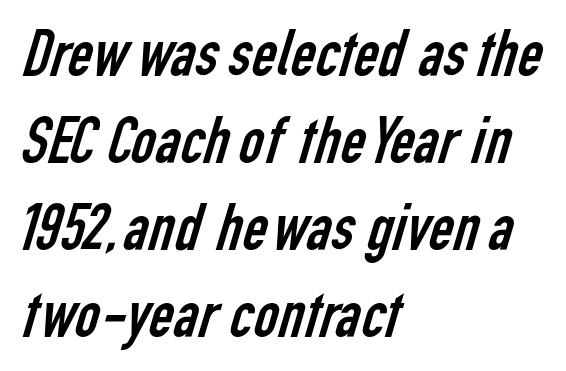
Q: Is the text bold? A: No.
Q: Is the typeface a serif or a sans-serif typeface? A: Sans-serif.
Q: Is the text underlined? A: No.
Q: How is the paragraph aligned? A: Left-aligned.
Q: Is the spacing between letters normal or unusually wide? A: Normal.
Q: Is the spacing between lines tight, normal or loose? A: Normal.
Q: Width (condensed, normal, or wide)? A: Condensed.
Q: Stroke contrast? A: Low.
Q: x-height? A: Medium.
Q: Monospaced? A: No.
